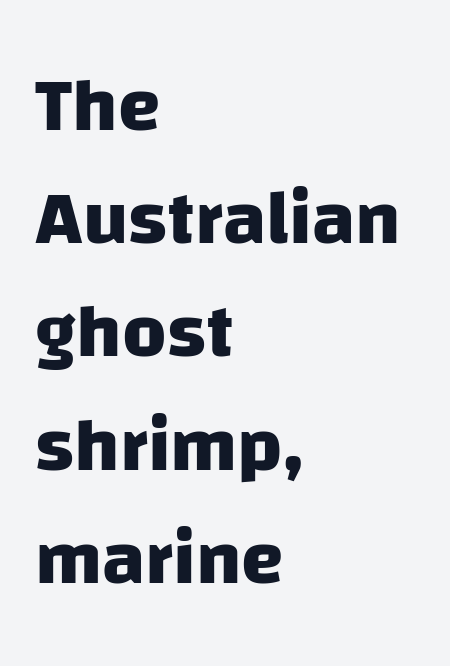
The image shows 77 px heavy sans-serif type; set left-aligned, normal line spacing (1.47x), normal letter spacing, not underlined; low stroke contrast and a large x-height.
